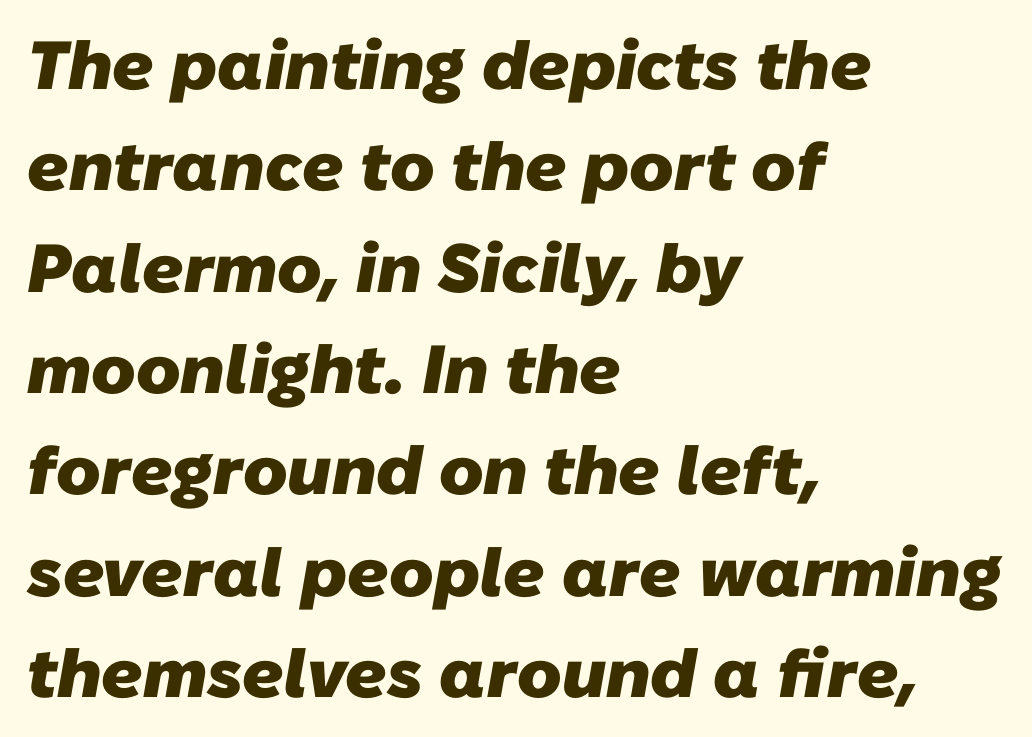
Q: Is the text bold? A: Yes.
Q: Is the typeface a serif or a sans-serif typeface? A: Sans-serif.
Q: Is the text underlined? A: No.
Q: How is the paragraph aligned? A: Left-aligned.
Q: Is the spacing between letters normal or unusually wide? A: Normal.
Q: Is the spacing between lines tight, normal or loose? A: Normal.
Q: Width (condensed, normal, or wide)? A: Normal.
Q: Stroke contrast? A: Low.
Q: x-height? A: Medium.
Q: Monospaced? A: No.
